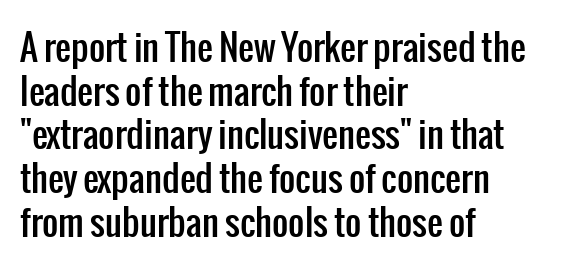
In terms of leading, this rendering sits right in the middle. Rendered with straight, roman letterforms. Stroke terminals: plain, sans-serif. Note the varied advance widths — an 'i' is clearly narrower than an 'm'. Here the glyphs are tracked normally, forming tight word shapes. In CSS terms this would be text-align: left.
